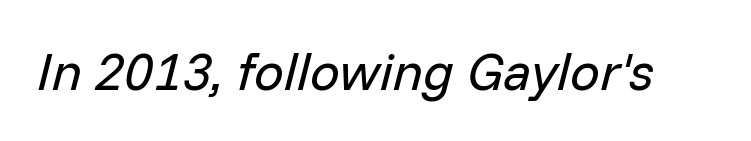
{"italic": "yes", "lean": "right", "slant_degrees": 14, "bold": "no", "weight": "regular", "width": "normal", "stroke_contrast": "low", "x_height": "medium", "monospaced": "no", "underline": "no", "letter_spacing": "normal", "letter_spacing_em": 0.0, "glyph_px": 53}
